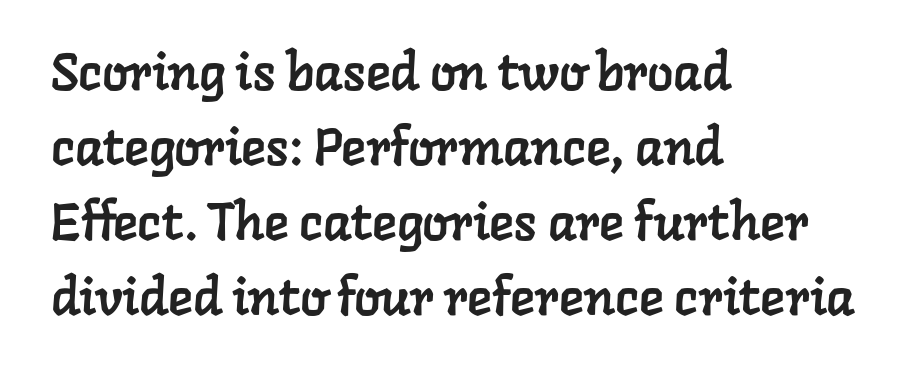
Q: Is the typeface a serif or a sans-serif typeface? A: Serif.
Q: Is the text underlined? A: No.
Q: How is the paragraph aligned? A: Left-aligned.
Q: Is the spacing between letters normal or unusually wide? A: Normal.
Q: Is the spacing between lines tight, normal or loose? A: Normal.
Q: Width (condensed, normal, or wide)? A: Normal.
Q: Stroke contrast? A: Low.
Q: x-height? A: Medium.
Q: Monospaced? A: No.
